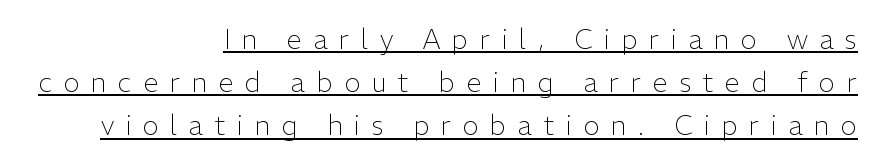
All the whitespace from short lines collects on the left. Ink coverage per letter is moderate at most. The lettering is marked with a stroke running underneath it. A roman cut, with each character standing at attention. What's the leading like? Ordinary, nothing unusual.
